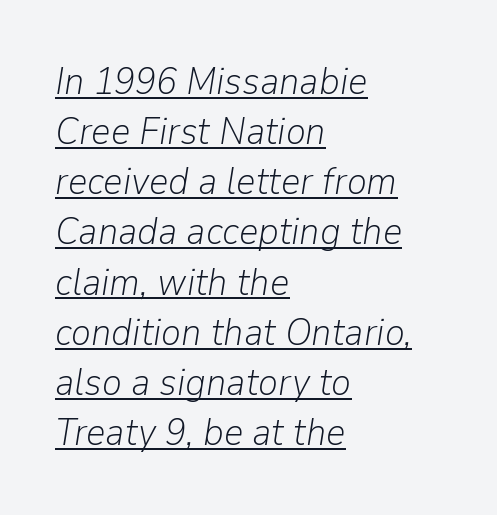
The image shows 38 px light type, italic (leaning right); set left-aligned, normal line spacing (1.32x), normal letter spacing, underlined; low stroke contrast and a medium x-height.
